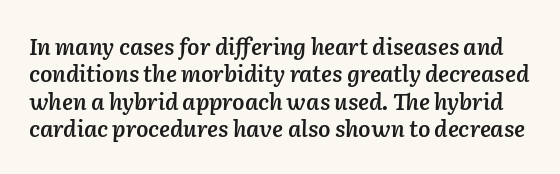
{"italic": "yes", "lean": "right", "slant_degrees": 2, "bold": "semi", "underline": "no", "line_spacing": "normal", "line_spacing_ratio": 1.25, "letter_spacing": "normal", "letter_spacing_em": 0.0, "glyph_px": 22}
